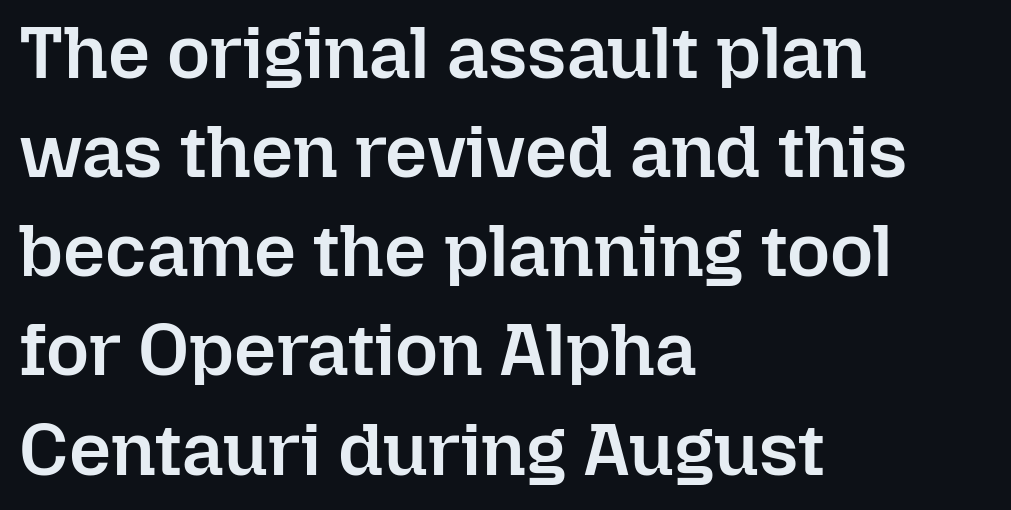
The image shows 74 px semibold type, upright; set left-aligned, normal line spacing (1.34x), normal letter spacing, not underlined; low stroke contrast and a medium x-height.
